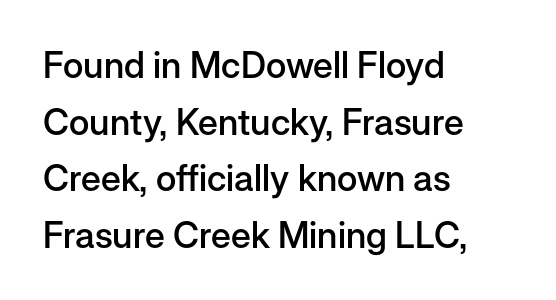
Q: Is the text bold? A: Semi-bold.
Q: Is the text italic (slanted)? A: No, it is upright.
Q: Is the typeface a serif or a sans-serif typeface? A: Sans-serif.
Q: Is the text underlined? A: No.
Q: How is the paragraph aligned? A: Left-aligned.
Q: Is the spacing between letters normal or unusually wide? A: Normal.
Q: Is the spacing between lines tight, normal or loose? A: Normal.
Q: Width (condensed, normal, or wide)? A: Normal.
Q: Stroke contrast? A: Low.
Q: x-height? A: Medium.
Q: Monospaced? A: No.
